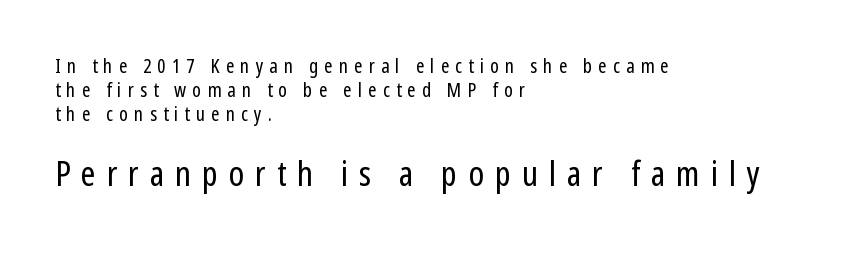
Q: Is the text bold? A: No.
Q: Is the text italic (slanted)? A: No, it is upright.
Q: Is the typeface a serif or a sans-serif typeface? A: Sans-serif.
Q: Is the text underlined? A: No.
Q: How is the paragraph aligned? A: Left-aligned.
Q: Is the spacing between letters normal or unusually wide? A: Unusually wide.
Q: Which block of text is set in a larger size, the first (top) or the second (bottom)? A: The second (bottom) one.
Q: Width (condensed, normal, or wide)? A: Condensed.
Q: Stroke contrast? A: Low.
Q: x-height? A: Medium.
Q: Monospaced? A: No.
